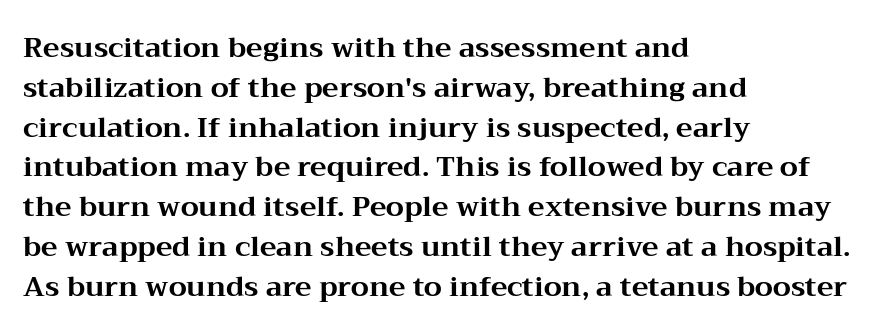
These lines were composed using upright roman letters. The text was rendered using a seriffed face with decorative stroke endings. Character widths vary here, with narrow letters taking less room than wide ones. Set as a true bold cut, around the 700 mark. Clear beneath every line of the passage. How are the letters spaced? Ordinarily, with no added tracking.
